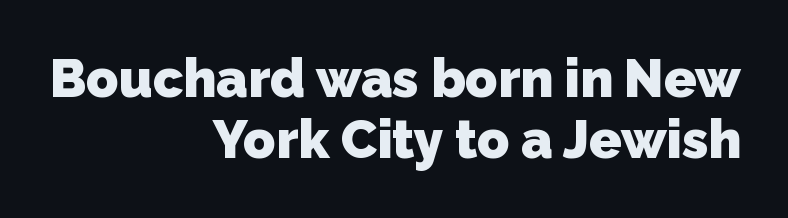
These lines huddle together more closely than default settings would place them. The sample has been set heavy, in full bold. The string is rendered with underlining switched off. The paragraph shown leans on its right margin. The passage shown is typed in a proportional face where columns would drift.
